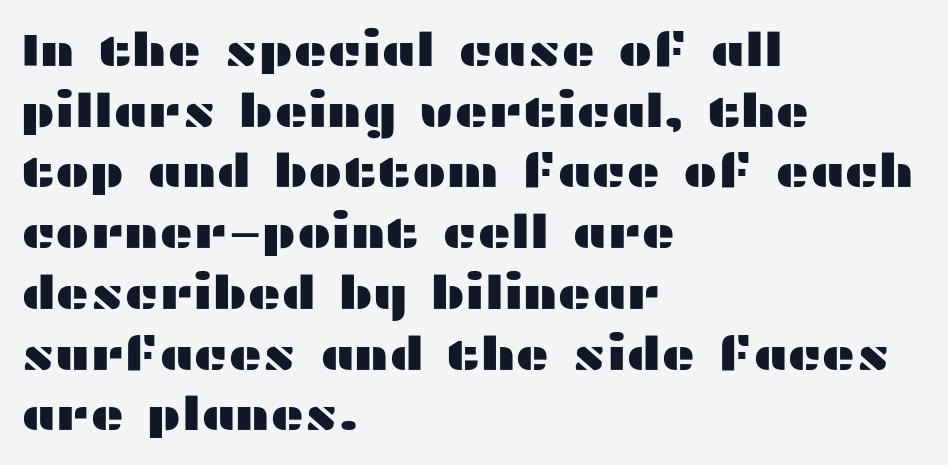
Layout note: lines flush left. Spacing between characters is what you'd get straight out of the box. Underlining? Definitely not there. These lines are composed in type without serifs. You could not count columns in this text — the font is proportionally spaced.
